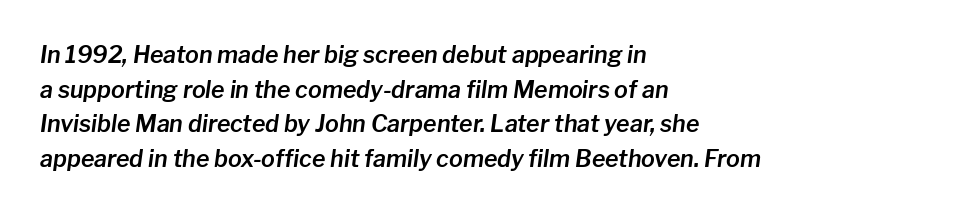
The passage is arranged the way most books set body copy — flush left. Vertically, the passage feels balanced, rows spaced as you'd expect. The space beneath each line is pristine and unruled. Italic? Definitely — the glyphs are oblique. The letterforms sit shoulder to shoulder at normal distance.
